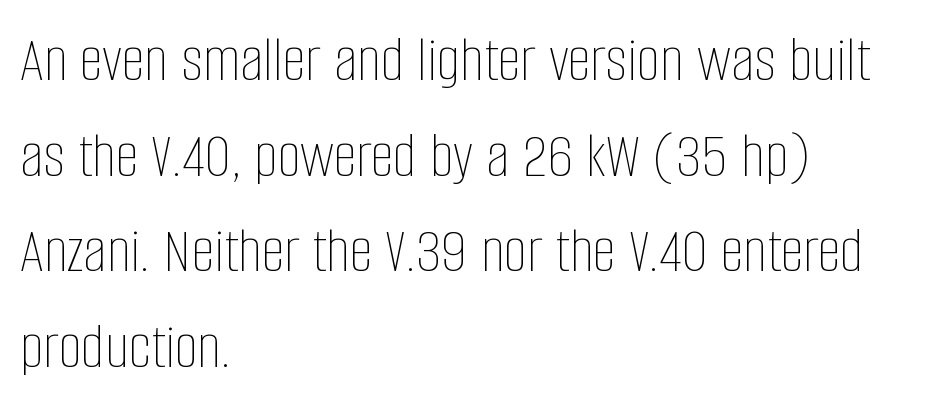
{"italic": "no", "bold": "no", "weight": "thin", "width": "condensed", "stroke_contrast": "low", "x_height": "large", "monospaced": "no", "underline": "no", "align": "left", "line_spacing": "normal", "line_spacing_ratio": 1.45, "letter_spacing": "normal", "letter_spacing_em": 0.0, "glyph_px": 66}
